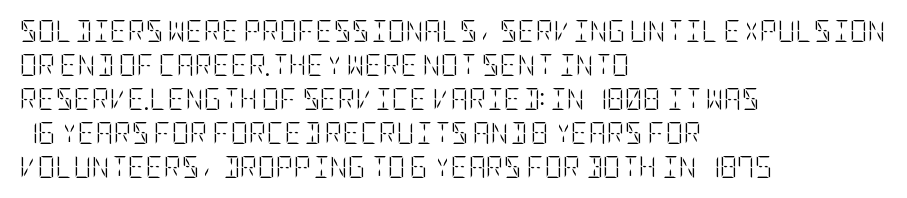
Q: Is the text bold? A: No.
Q: Is the text italic (slanted)? A: No, it is upright.
Q: Is the text underlined? A: No.
Q: How is the paragraph aligned? A: Left-aligned.
Q: Is the spacing between letters normal or unusually wide? A: Normal.
Q: Is the spacing between lines tight, normal or loose? A: Normal.
